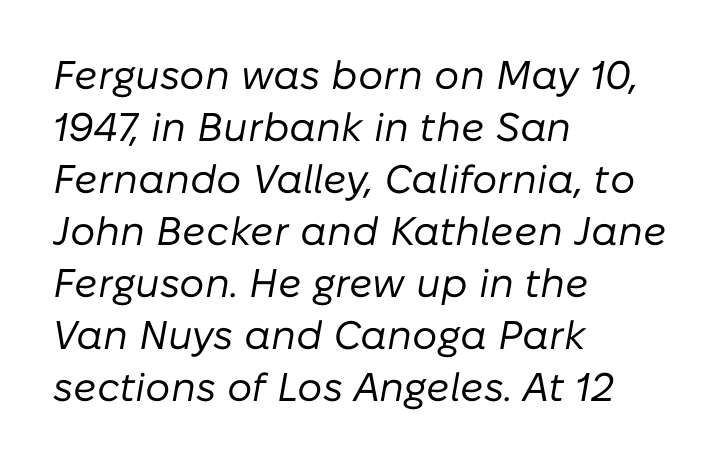
The image shows 40 px regular-weight type, italic (leaning right); set left-aligned, normal line spacing (1.3x), normal letter spacing, not underlined; low stroke contrast and a medium x-height.
